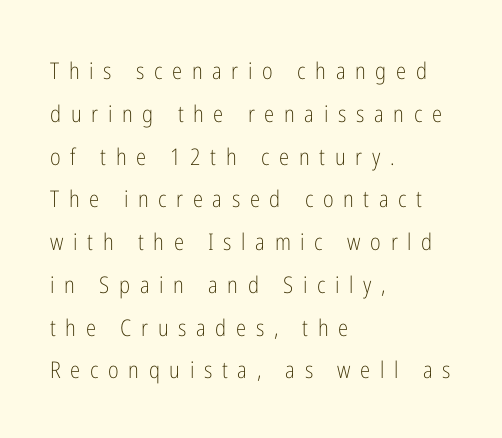
{"italic": "no", "bold": "no", "underline": "no", "align": "left", "line_spacing_ratio": 1.86, "letter_spacing": "wide", "letter_spacing_em": 0.42, "glyph_px": 23}
